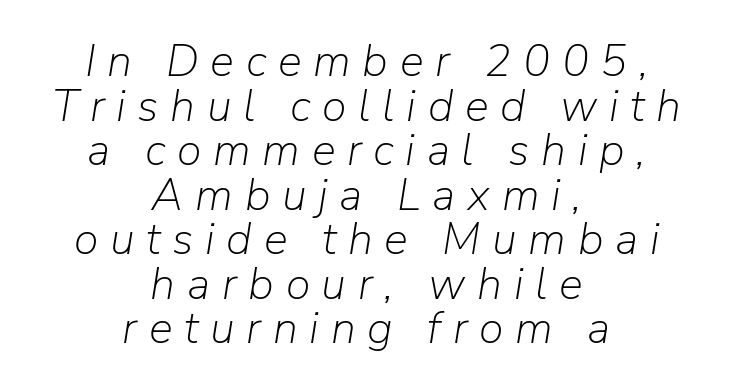
Q: Is the text bold? A: No.
Q: Is the text italic (slanted)? A: Yes, it leans right by about 9 degrees.
Q: Is the text underlined? A: No.
Q: How is the paragraph aligned? A: Centered.
Q: Is the spacing between letters normal or unusually wide? A: Unusually wide.
Q: Is the spacing between lines tight, normal or loose? A: Tight.
Q: Width (condensed, normal, or wide)? A: Normal.
Q: Stroke contrast? A: Low.
Q: x-height? A: Medium.
Q: Monospaced? A: No.
